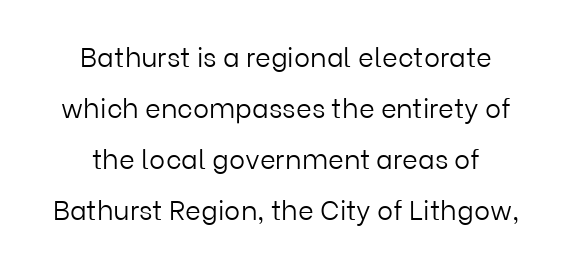
The image shows 27 px text type, upright; set centered, line spacing 1.89x, normal letter spacing, not underlined.
